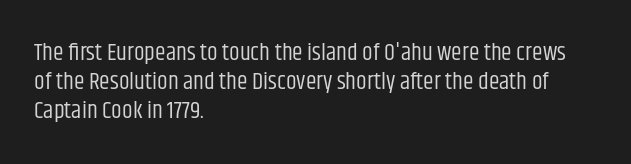
The image shows 24 px text type, upright; set left-aligned, line spacing 1.2x, normal letter spacing, not underlined.
